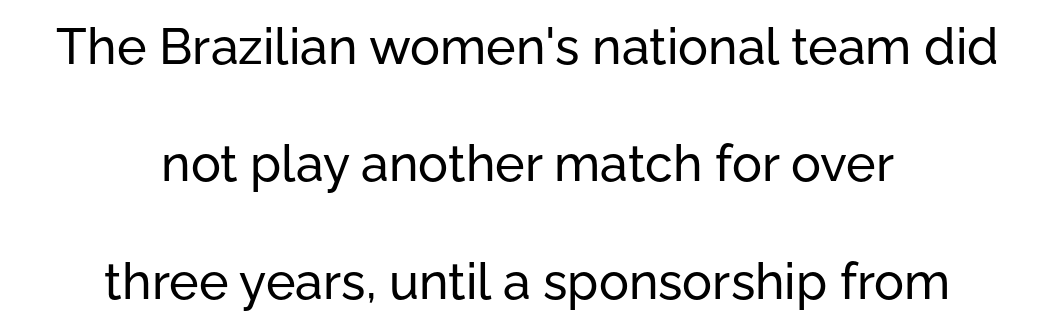
The image shows 50 px sans-serif type, upright; set centered, loose line spacing (2.35x), normal letter spacing, not underlined; low stroke contrast and a medium x-height.
